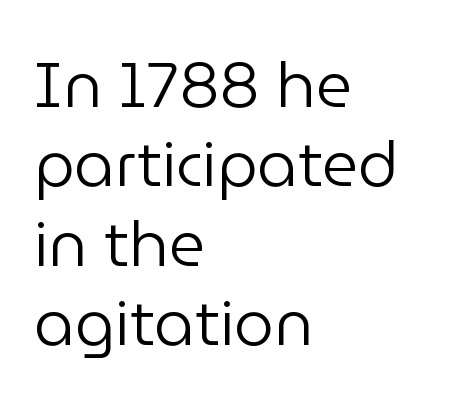
{"serif": "no", "italic": "no", "bold": "no", "weight": "regular", "width": "normal", "stroke_contrast": "low", "x_height": "medium", "monospaced": "no", "underline": "no", "align": "left", "line_spacing": "normal", "line_spacing_ratio": 1.26, "letter_spacing": "normal", "letter_spacing_em": 0.0, "glyph_px": 63}
